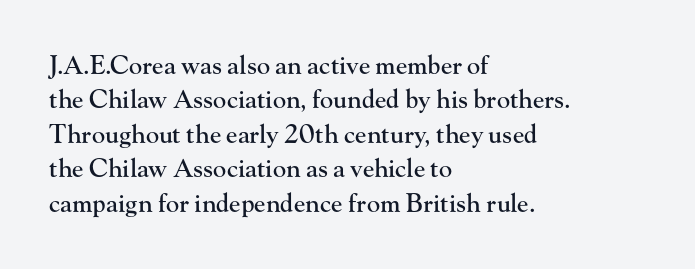
{"italic": "no", "underline": "no", "align": "left", "line_spacing": "normal", "line_spacing_ratio": 1.38, "letter_spacing": "normal", "letter_spacing_em": 0.0, "glyph_px": 25}
